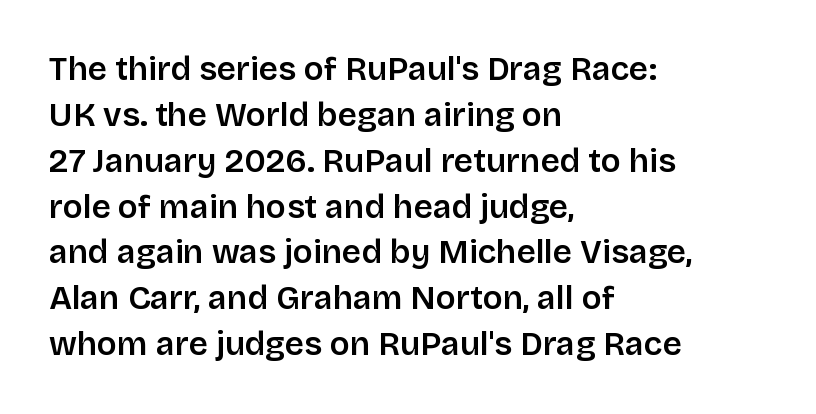
Q: Is the text bold? A: Semi-bold.
Q: Is the text italic (slanted)? A: No, it is upright.
Q: Is the typeface a serif or a sans-serif typeface? A: Sans-serif.
Q: Is the text underlined? A: No.
Q: How is the paragraph aligned? A: Left-aligned.
Q: Is the spacing between letters normal or unusually wide? A: Normal.
Q: Is the spacing between lines tight, normal or loose? A: Normal.
Q: Width (condensed, normal, or wide)? A: Normal.
Q: Stroke contrast? A: Low.
Q: x-height? A: Large.
Q: Monospaced? A: No.
